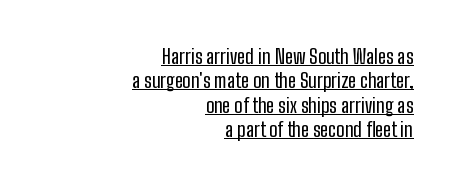
The image shows 20 px text type, upright; set right-aligned, line spacing 1.22x, normal letter spacing, underlined.
